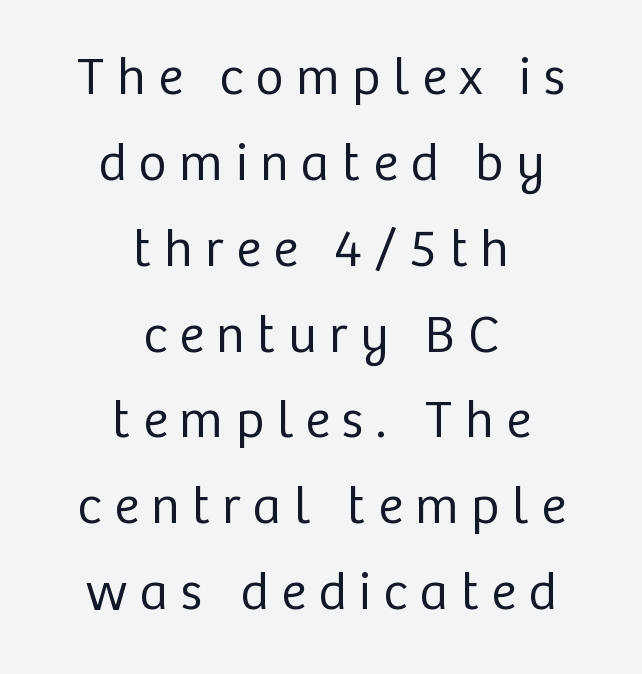
Looks like regular typesetting: each glyph gets only the width it needs. Quick note: interline space is typical. Stem width sits at or under what a default text font uses. The foot of each line stays bare and open. The tracking reads as deliberately expanded to a designer's eye. Every character sits straight up, as roman type does.
